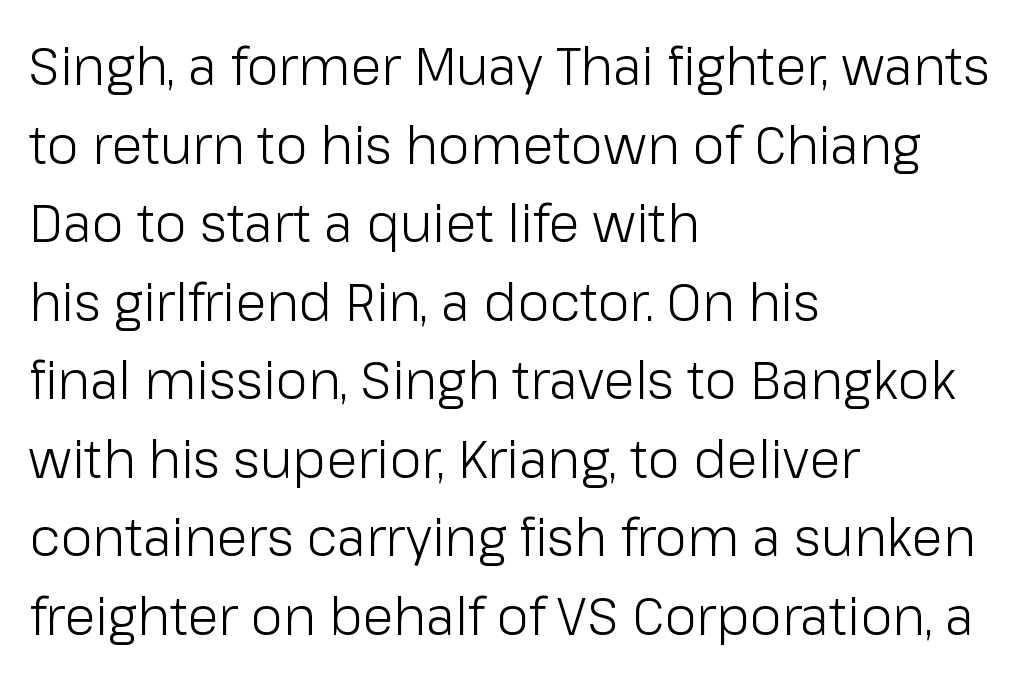
The text block is weighted toward the left margin, trailing off unevenly rightward. Type style note: lacks serifs. Is the letter spacing exaggerated? No — it looks like the ordinary default. It's the straight-up-and-down kind of type. What's the leading like? Ordinary, nothing unusual.
